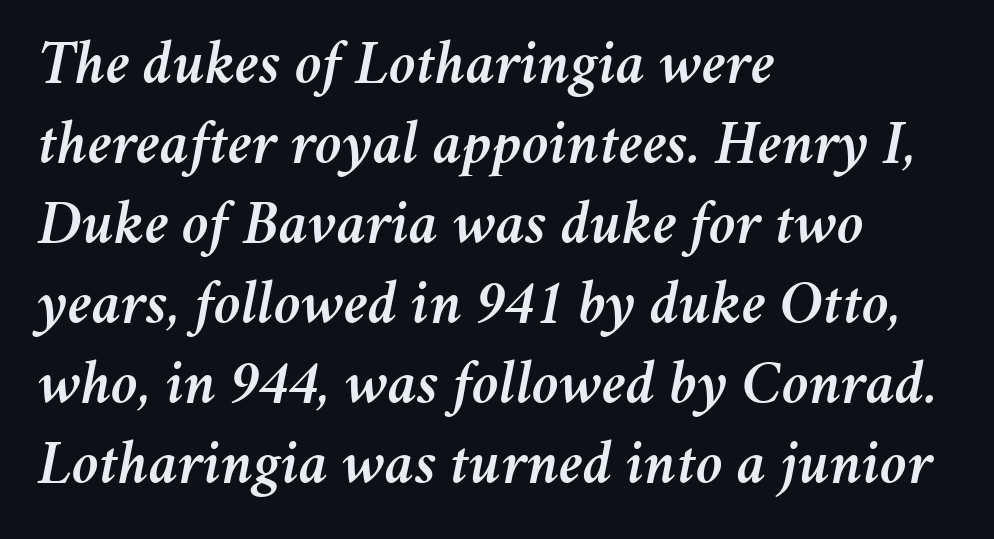
{"italic": "yes", "lean": "right", "slant_degrees": 11, "width": "normal", "stroke_contrast": "medium", "x_height": "medium", "monospaced": "no", "underline": "no", "align": "left", "line_spacing": "normal", "line_spacing_ratio": 1.29, "letter_spacing": "normal", "letter_spacing_em": 0.0, "glyph_px": 62}
